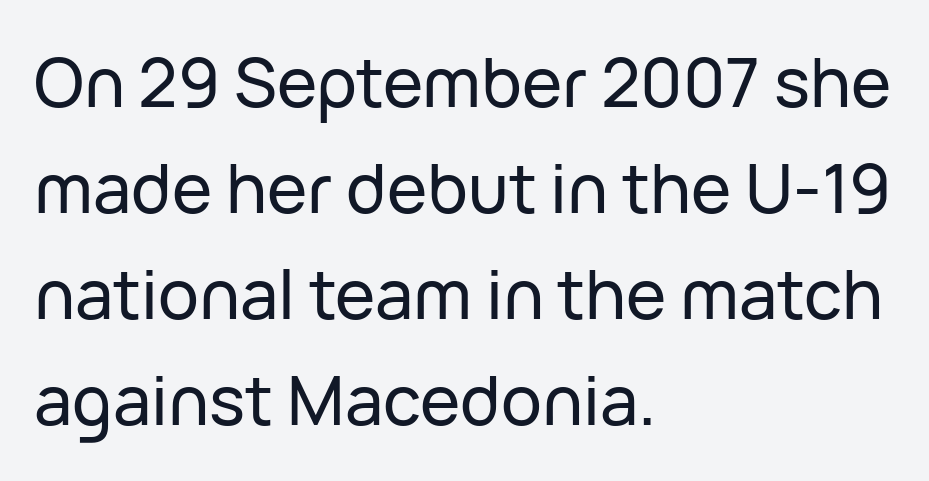
{"serif": "no", "italic": "no", "width": "normal", "stroke_contrast": "low", "x_height": "medium", "monospaced": "no", "underline": "no", "align": "left", "line_spacing": "normal", "line_spacing_ratio": 1.56, "letter_spacing": "normal", "letter_spacing_em": 0.0, "glyph_px": 68}
